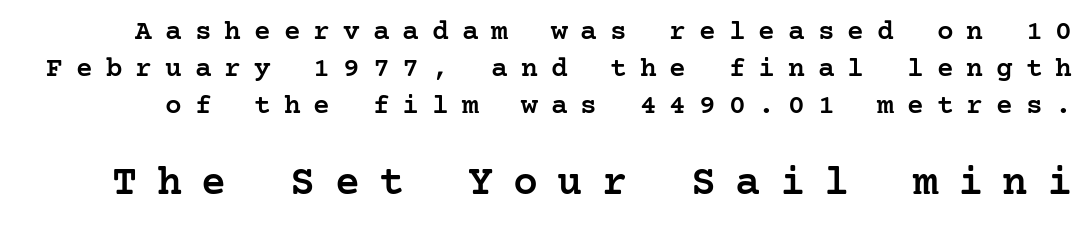
{"serif": "yes", "italic": "no", "bold": "semi", "weight": "semibold", "width": "normal", "stroke_contrast": "low", "x_height": "medium", "underline": "no", "line_spacing": "normal", "line_spacing_ratio": 1.33, "letter_spacing": "wide", "letter_spacing_em": 0.46, "larger_block": "second", "size_ratio": 1.5, "glyph_px": 42}
